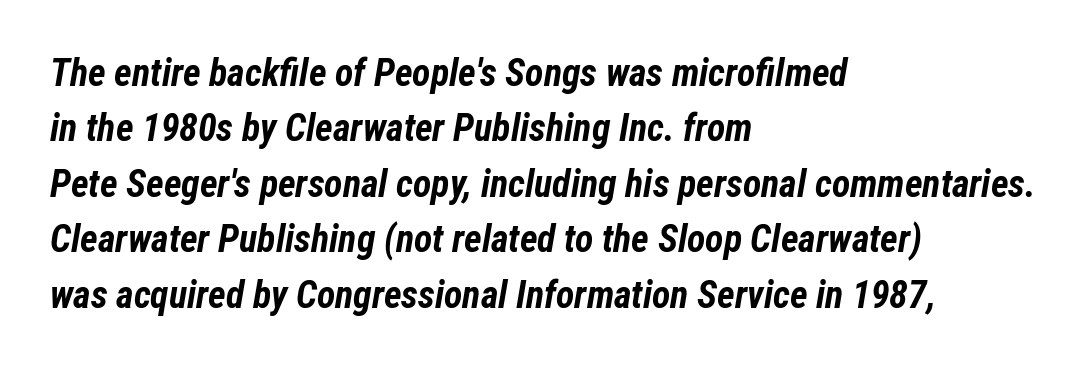
The image shows 38 px bold, condensed type, italic (leaning right); set left-aligned, normal line spacing (1.46x), normal letter spacing, not underlined; low stroke contrast and a medium x-height.
